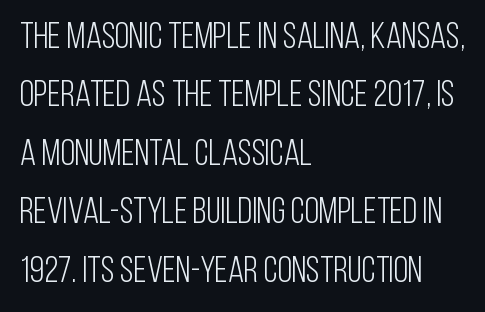
Every character sits straight up, as roman type does. You could not count columns in this text — the font is proportionally spaced. Every row of glyphs begins at an identical x-position on the left. This sample uses a sans-serif face.
